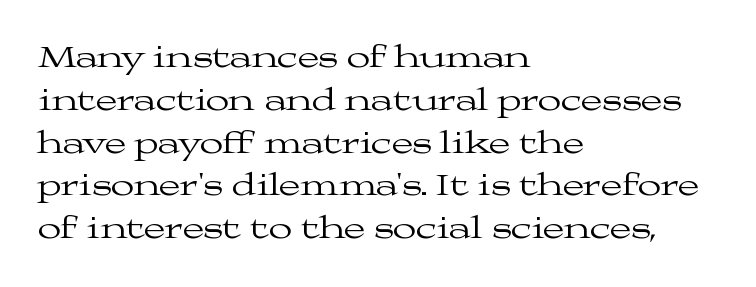
The image shows 31 px regular-weight, wide serif type, upright; set left-aligned, normal line spacing (1.38x), normal letter spacing, not underlined; medium stroke contrast and a medium x-height.
